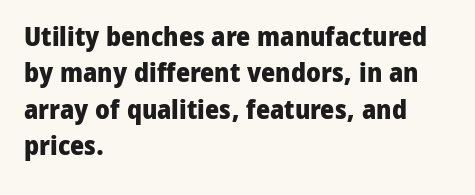
The lettering stays uniformly vertical, giving the passage a roman look. Letters rest on an invisible, unmarked baseline. This block has exactly the height ordinary leading produces. Spacing between characters is what you'd get straight out of the box. Notice how thick the strokes are: this is what a full bold looks like.
